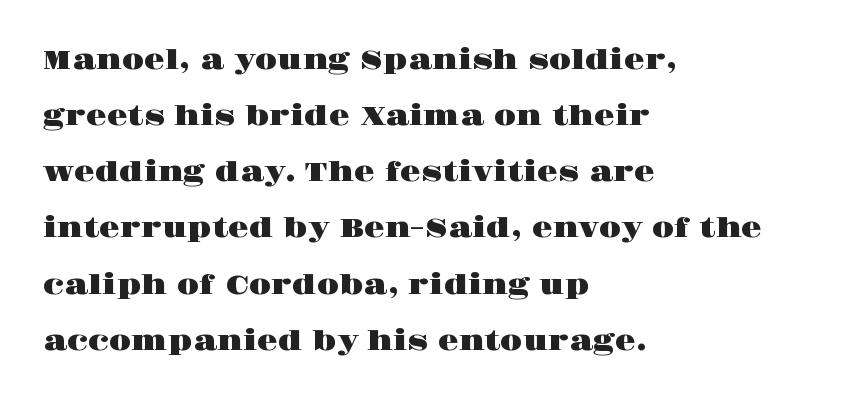
The image shows 27 px text type, upright; set left-aligned, loose line spacing (2.08x), normal letter spacing, not underlined.
